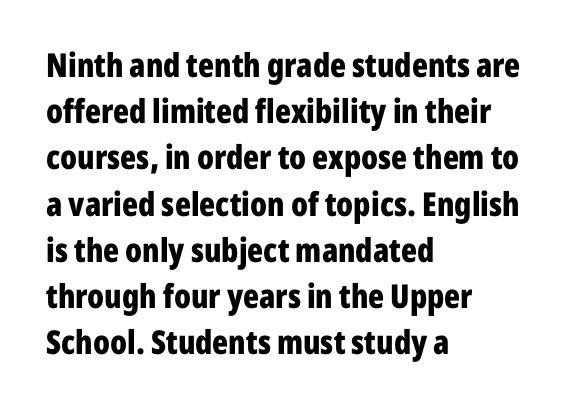
Q: Is the text bold? A: Yes.
Q: Is the text italic (slanted)? A: No, it is upright.
Q: Is the typeface a serif or a sans-serif typeface? A: Sans-serif.
Q: Is the text underlined? A: No.
Q: How is the paragraph aligned? A: Left-aligned.
Q: Is the spacing between letters normal or unusually wide? A: Normal.
Q: Is the spacing between lines tight, normal or loose? A: Normal.
Q: Width (condensed, normal, or wide)? A: Condensed.
Q: Stroke contrast? A: Low.
Q: x-height? A: Medium.
Q: Monospaced? A: No.
